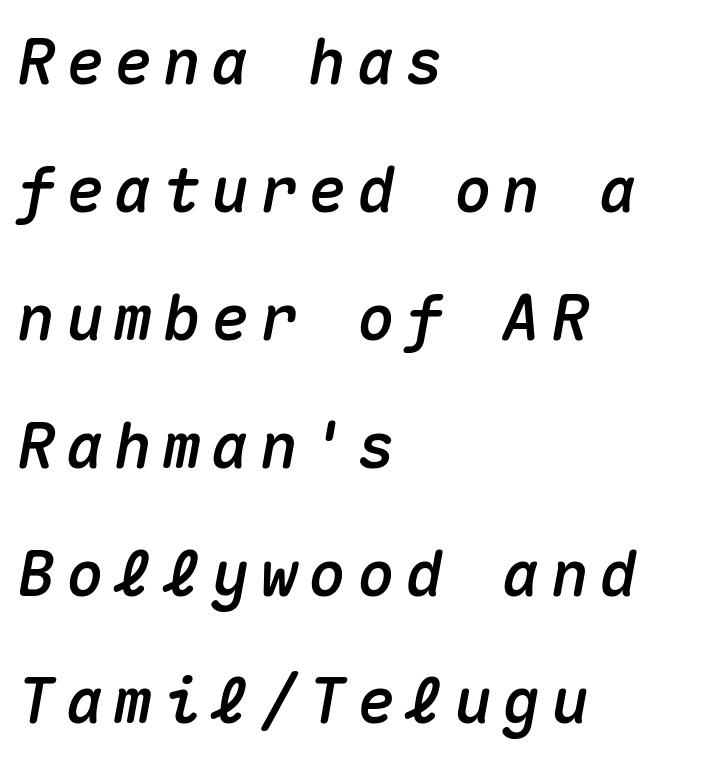
Q: Is the text italic (slanted)? A: Yes, it leans right by about 10 degrees.
Q: Is the text underlined? A: No.
Q: How is the paragraph aligned? A: Left-aligned.
Q: Is the spacing between lines tight, normal or loose? A: Loose.
Q: Width (condensed, normal, or wide)? A: Normal.
Q: Stroke contrast? A: Medium.
Q: x-height? A: Medium.
Q: Monospaced? A: Yes.
